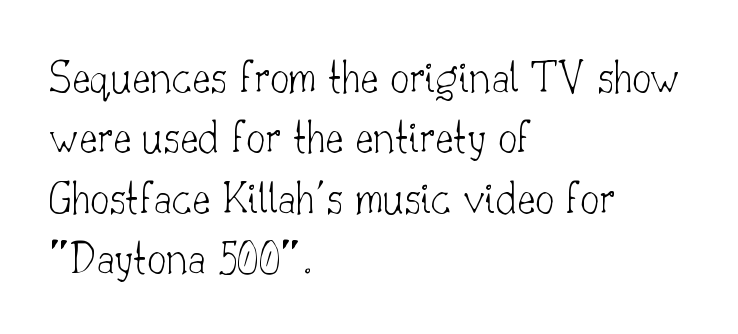
{"serif": "yes", "italic": "no", "bold": "no", "weight": "thin", "width": "normal", "stroke_contrast": "low", "x_height": "small", "monospaced": "no", "underline": "no", "align": "left", "line_spacing": "normal", "line_spacing_ratio": 1.26, "letter_spacing": "normal", "letter_spacing_em": 0.0, "glyph_px": 48}
